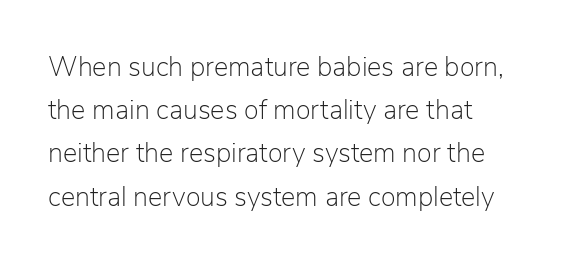
Q: Is the text bold? A: No.
Q: Is the text italic (slanted)? A: No, it is upright.
Q: Is the text underlined? A: No.
Q: How is the paragraph aligned? A: Left-aligned.
Q: Is the spacing between letters normal or unusually wide? A: Normal.
Q: Is the spacing between lines tight, normal or loose? A: Normal.
